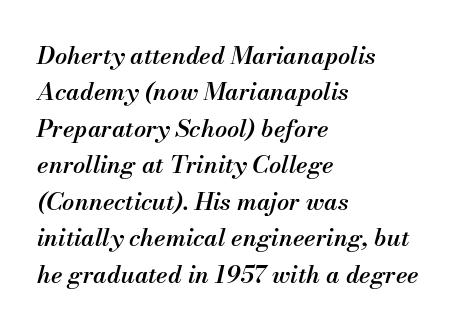
Q: Is the text bold? A: Semi-bold.
Q: Is the text italic (slanted)? A: Yes, it leans right by about 13 degrees.
Q: Is the text underlined? A: No.
Q: How is the paragraph aligned? A: Left-aligned.
Q: Is the spacing between letters normal or unusually wide? A: Normal.
Q: Is the spacing between lines tight, normal or loose? A: Normal.
